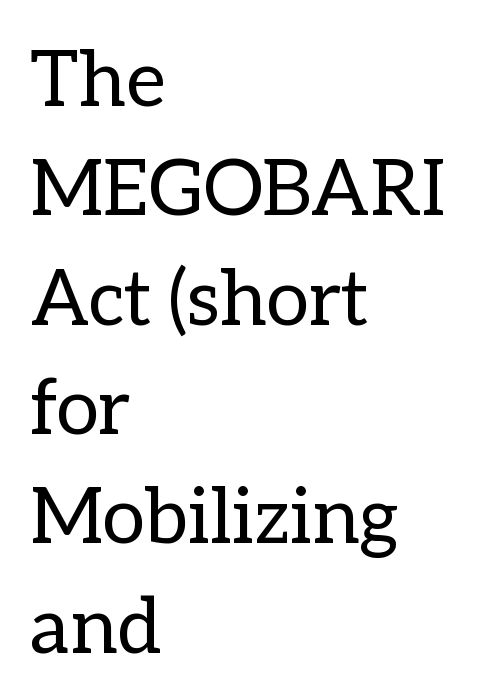
Vertically, the passage feels balanced, rows spaced as you'd expect. These lines are rendered in a variable-pitch font. The baseline area is clear. The letterforms sit shoulder to shoulder at normal distance.
